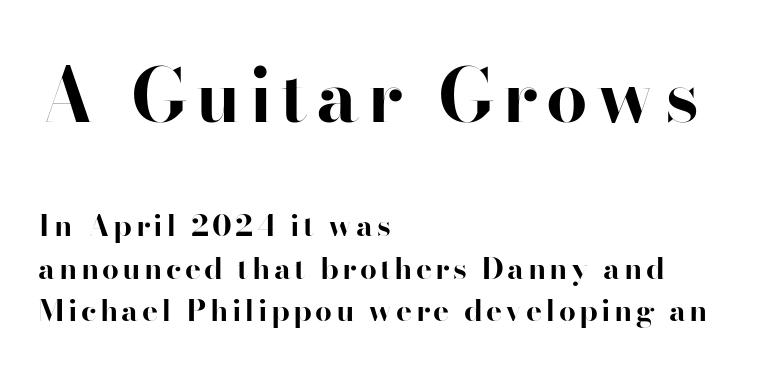
Q: Is the text bold? A: Yes.
Q: Is the text italic (slanted)? A: No, it is upright.
Q: Is the typeface a serif or a sans-serif typeface? A: Sans-serif.
Q: Is the text underlined? A: No.
Q: How is the paragraph aligned? A: Left-aligned.
Q: Is the spacing between lines tight, normal or loose? A: Normal.
Q: Which block of text is set in a larger size, the first (top) or the second (bottom)? A: The first (top) one.
Q: Width (condensed, normal, or wide)? A: Normal.
Q: Stroke contrast? A: High.
Q: x-height? A: Small.
Q: Monospaced? A: No.
